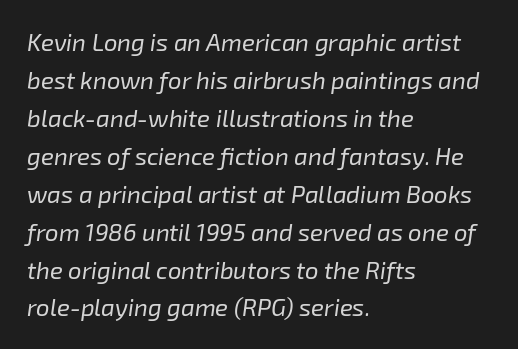
{"italic": "yes", "lean": "right", "slant_degrees": 8, "bold": "no", "underline": "no", "align": "left", "line_spacing": "normal", "line_spacing_ratio": 1.58, "letter_spacing": "normal", "letter_spacing_em": 0.0, "glyph_px": 24}
